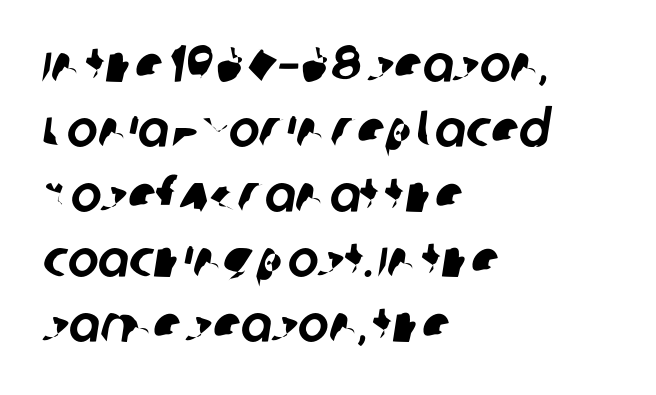
Q: Is the typeface a serif or a sans-serif typeface? A: Sans-serif.
Q: Is the text underlined? A: No.
Q: How is the paragraph aligned? A: Left-aligned.
Q: Is the spacing between letters normal or unusually wide? A: Normal.
Q: Is the spacing between lines tight, normal or loose? A: Normal.
Q: Width (condensed, normal, or wide)? A: Normal.
Q: Stroke contrast? A: Low.
Q: x-height? A: Large.
Q: Monospaced? A: No.
